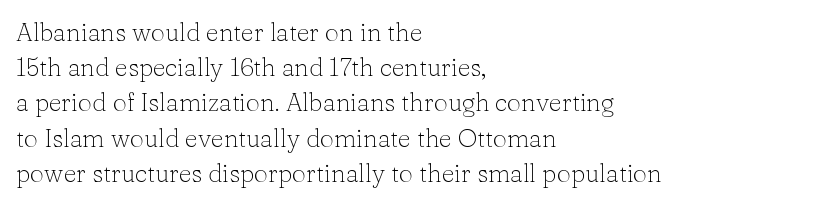
Weight: not bold — regular or lighter. Summary of vertical rhythm: regular, with standard interline spacing. Italic? Not at all — the glyphs are vertical. Words appear dense and cohesive because spacing is normal. Glance below the letters and you will spot only blank space.
